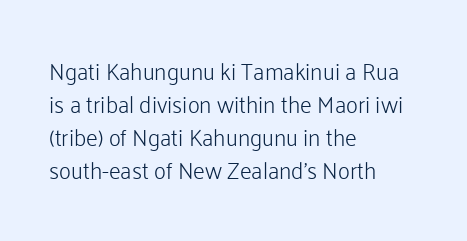
Q: Is the text bold? A: No.
Q: Is the text italic (slanted)? A: No, it is upright.
Q: Is the text underlined? A: No.
Q: How is the paragraph aligned? A: Left-aligned.
Q: Is the spacing between letters normal or unusually wide? A: Normal.
Q: Is the spacing between lines tight, normal or loose? A: Normal.
